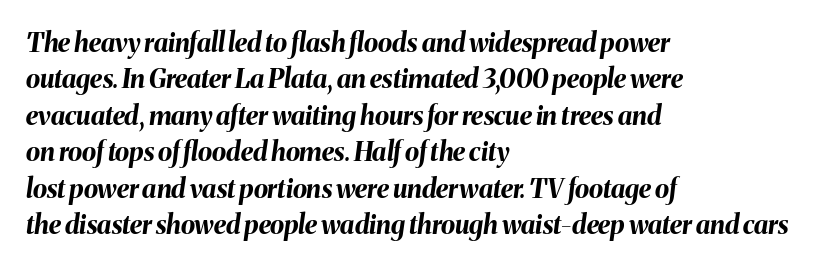
Q: Is the text bold? A: Yes.
Q: Is the text italic (slanted)? A: Yes, it leans right by about 8 degrees.
Q: Is the text underlined? A: No.
Q: How is the paragraph aligned? A: Left-aligned.
Q: Is the spacing between letters normal or unusually wide? A: Normal.
Q: Is the spacing between lines tight, normal or loose? A: Normal.
